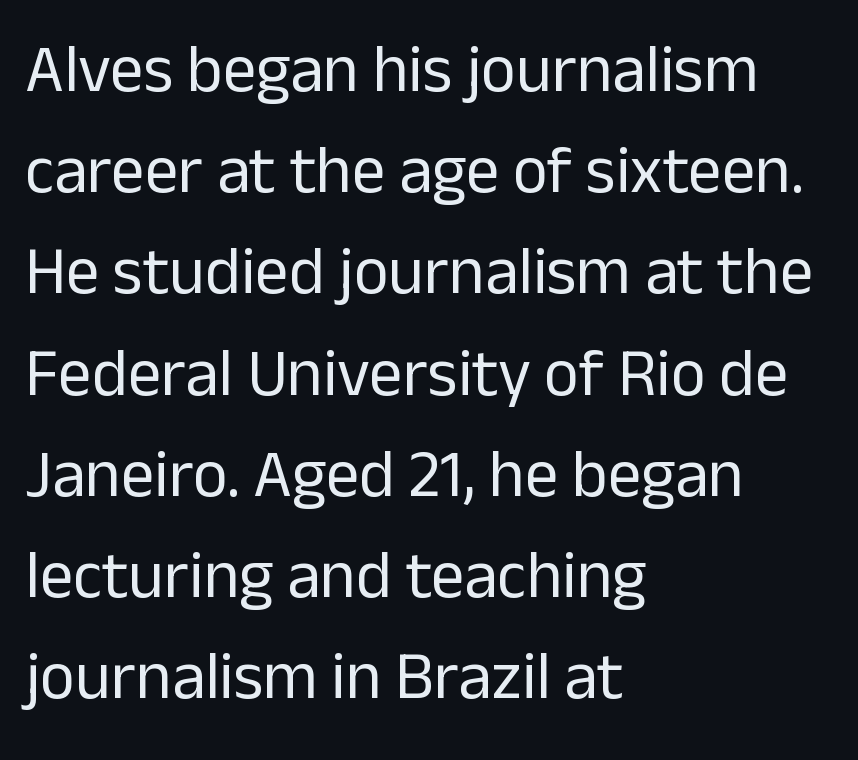
Q: Is the text bold? A: No.
Q: Is the text italic (slanted)? A: No, it is upright.
Q: Is the typeface a serif or a sans-serif typeface? A: Sans-serif.
Q: Is the text underlined? A: No.
Q: How is the paragraph aligned? A: Left-aligned.
Q: Is the spacing between letters normal or unusually wide? A: Normal.
Q: Is the spacing between lines tight, normal or loose? A: Normal.
Q: Width (condensed, normal, or wide)? A: Normal.
Q: Stroke contrast? A: Low.
Q: x-height? A: Medium.
Q: Monospaced? A: No.
